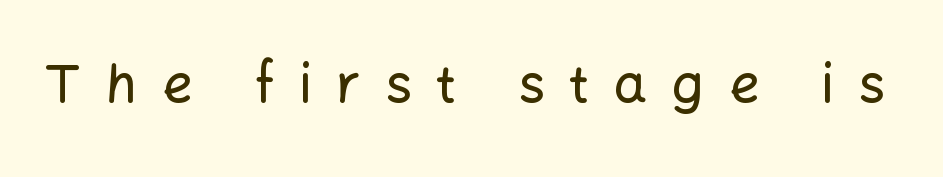
Check the space under the baseline: it is left empty. Compared with typical body copy, the letter spacing here is much looser. This sample has the flowing, uneven cadence of proportional lettering. Classification — sans serif.
